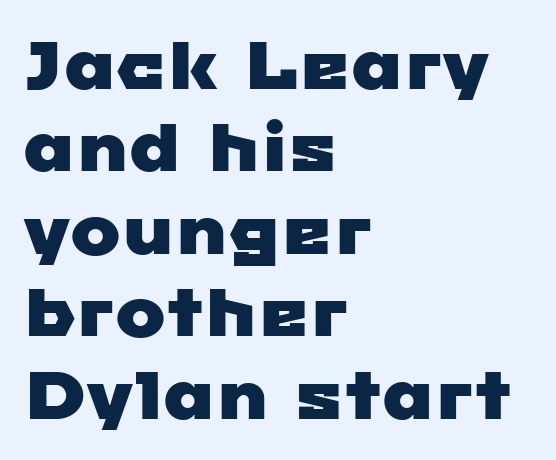
{"serif": "no", "width": "wide", "stroke_contrast": "low", "x_height": "medium", "monospaced": "no", "underline": "no", "align": "left", "line_spacing_ratio": 1.23, "letter_spacing": "normal", "letter_spacing_em": 0.0, "glyph_px": 67}
